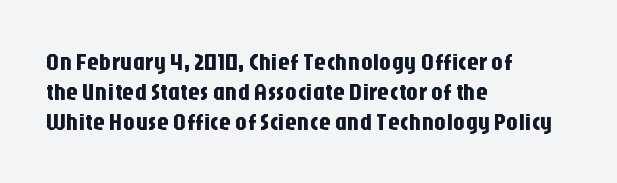
Q: Is the text italic (slanted)? A: No, it is upright.
Q: Is the text underlined? A: No.
Q: How is the paragraph aligned? A: Left-aligned.
Q: Is the spacing between letters normal or unusually wide? A: Normal.
Q: Is the spacing between lines tight, normal or loose? A: Normal.
